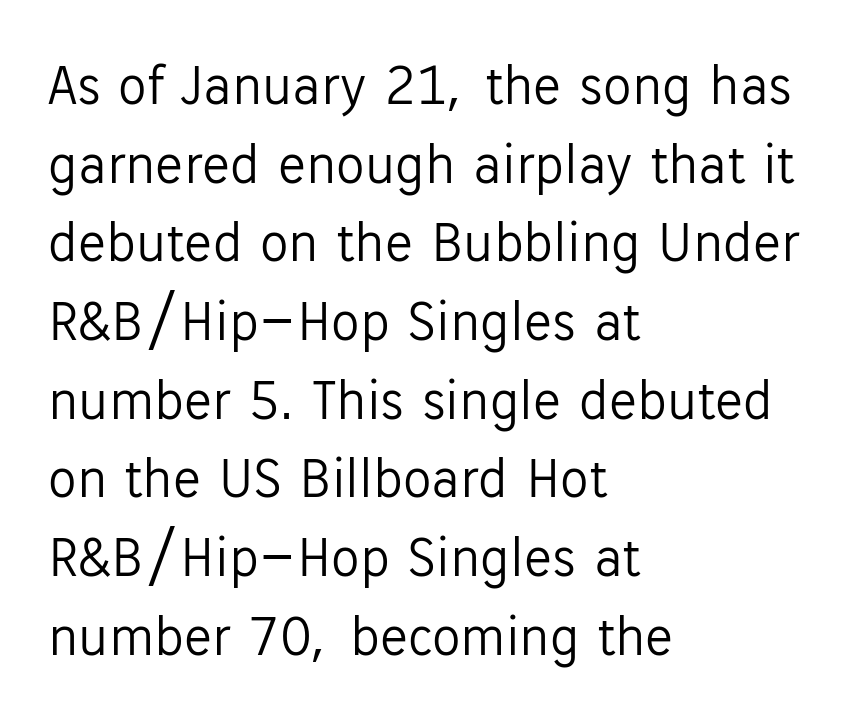
This sample has the flowing, uneven cadence of proportional lettering. The font's upright variant was chosen for this text. Characters follow at the spacing the type designer built in. Is the stroke heavy? The answer is a plain regular-or-lighter. The passage shown is typeset with a sans-serif family. Underline: absent.
